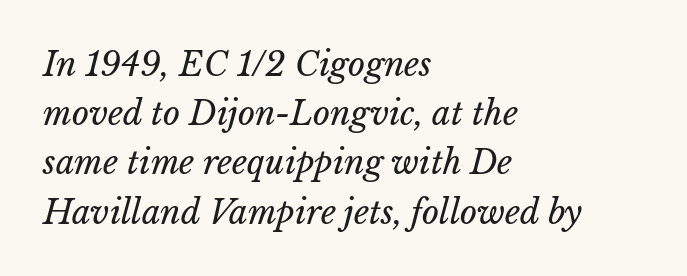
The image shows 33 px regular-weight type; set left-aligned, normal line spacing (1.49x), normal letter spacing, not underlined; low stroke contrast and a medium x-height.
